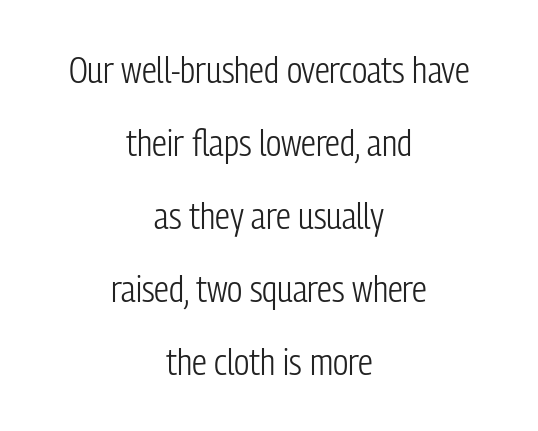
{"serif": "no", "italic": "no", "bold": "no", "weight": "light", "width": "condensed", "stroke_contrast": "low", "x_height": "medium", "monospaced": "no", "underline": "no", "align": "center", "line_spacing": "loose", "line_spacing_ratio": 1.97, "letter_spacing": "normal", "letter_spacing_em": 0.0, "glyph_px": 37}
